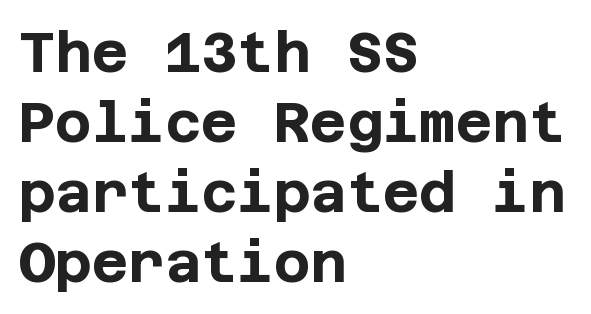
The image shows 56 px bold sans-serif type, upright; set left-aligned, normal line spacing (1.25x), normal letter spacing, not underlined; low stroke contrast and a large x-height.
